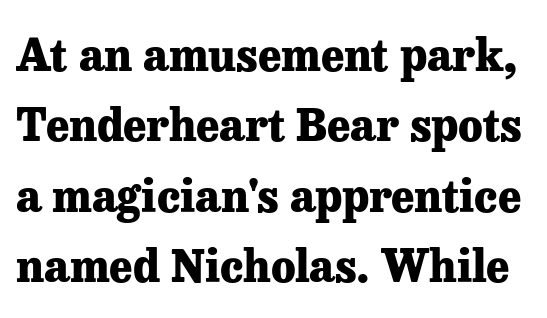
{"serif": "yes", "italic": "no", "bold": "yes", "weight": "heavy", "width": "normal", "stroke_contrast": "low", "x_height": "medium", "monospaced": "no", "underline": "no", "line_spacing": "normal", "line_spacing_ratio": 1.6, "letter_spacing": "normal", "letter_spacing_em": 0.0, "glyph_px": 44}
